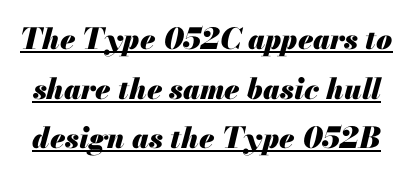
{"italic": "yes", "lean": "right", "slant_degrees": 13, "bold": "yes", "weight": "heavy", "width": "normal", "stroke_contrast": "medium", "x_height": "small", "monospaced": "no", "underline": "yes", "line_spacing_ratio": 1.71, "letter_spacing": "normal", "letter_spacing_em": 0.0, "glyph_px": 29}
